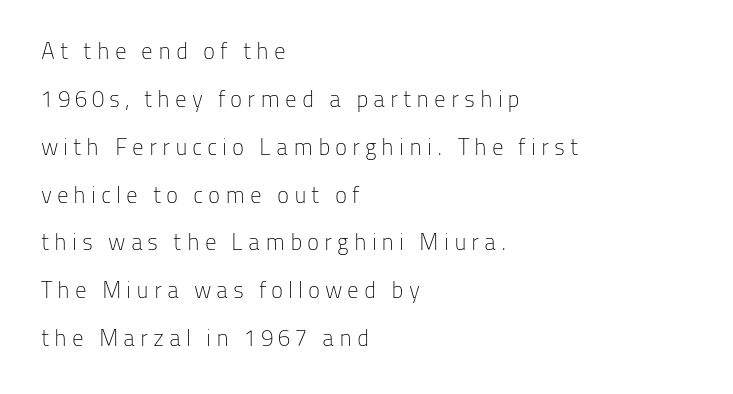
The letterforms stand isolated, each surrounded by extra space. This rendering uses left alignment, leaving the right contour irregular. Notice the wide empty band between every row — that's loose leading. Weight class: somewhere from thin through regular.
